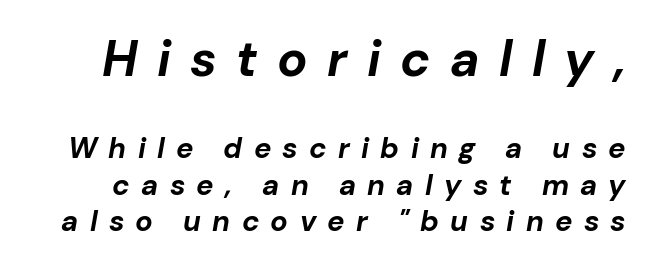
{"italic": "yes", "lean": "right", "slant_degrees": 10, "bold": "yes", "weight": "bold", "width": "normal", "stroke_contrast": "low", "x_height": "medium", "monospaced": "no", "underline": "no", "line_spacing": "normal", "line_spacing_ratio": 1.26, "letter_spacing": "wide", "letter_spacing_em": 0.39, "larger_block": "first", "size_ratio": 1.72, "glyph_px": 50}
